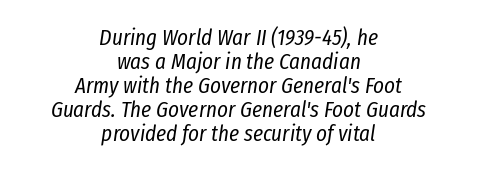
The image shows 23 px text type, italic (leaning right); set centered, tight line spacing (1.04x), normal letter spacing, not underlined.
